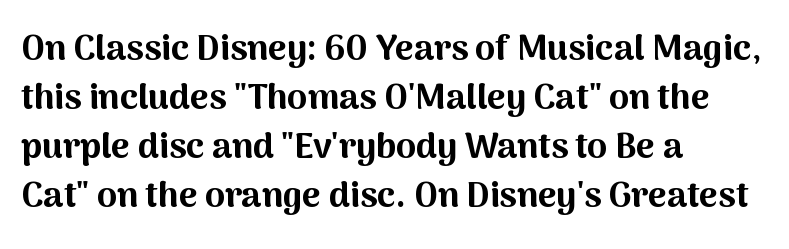
Q: Is the text bold? A: Yes.
Q: Is the text italic (slanted)? A: No, it is upright.
Q: Is the typeface a serif or a sans-serif typeface? A: Sans-serif.
Q: Is the text underlined? A: No.
Q: How is the paragraph aligned? A: Left-aligned.
Q: Is the spacing between letters normal or unusually wide? A: Normal.
Q: Is the spacing between lines tight, normal or loose? A: Normal.
Q: Width (condensed, normal, or wide)? A: Normal.
Q: Stroke contrast? A: Medium.
Q: x-height? A: Medium.
Q: Monospaced? A: No.
